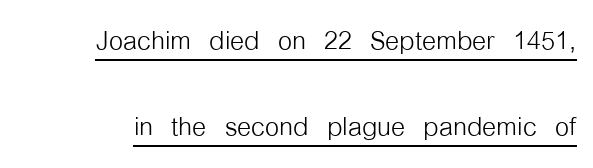
Q: Is the text bold? A: No.
Q: Is the text italic (slanted)? A: No, it is upright.
Q: Is the typeface a serif or a sans-serif typeface? A: Sans-serif.
Q: Is the text underlined? A: Yes.
Q: Is the spacing between letters normal or unusually wide? A: Normal.
Q: Is the spacing between lines tight, normal or loose? A: Loose.
Q: Width (condensed, normal, or wide)? A: Condensed.
Q: Stroke contrast? A: Low.
Q: x-height? A: Medium.
Q: Monospaced? A: No.
